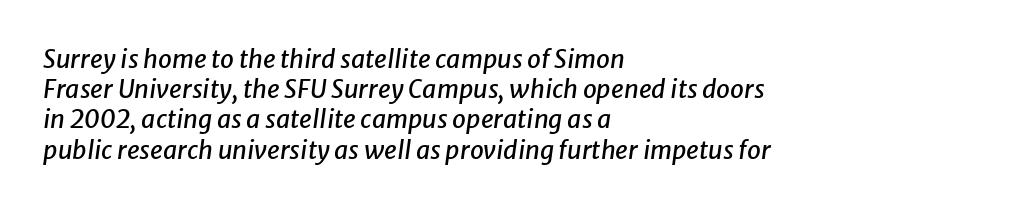
Left-aligned paragraph, ragged on the right. These lines were composed using italics. The rendering keeps characters at their native spacing. Any mark beneath the type? The region is blank.
